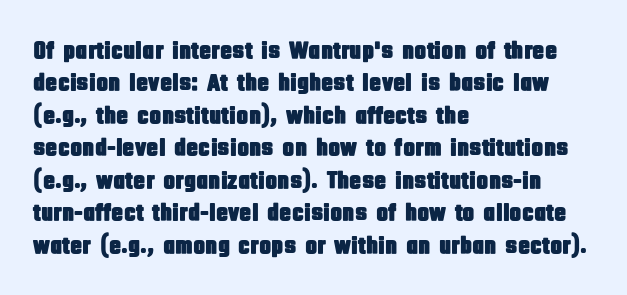
{"italic": "no", "underline": "no", "align": "left", "line_spacing": "normal", "line_spacing_ratio": 1.3, "letter_spacing": "normal", "letter_spacing_em": 0.0, "glyph_px": 25}
